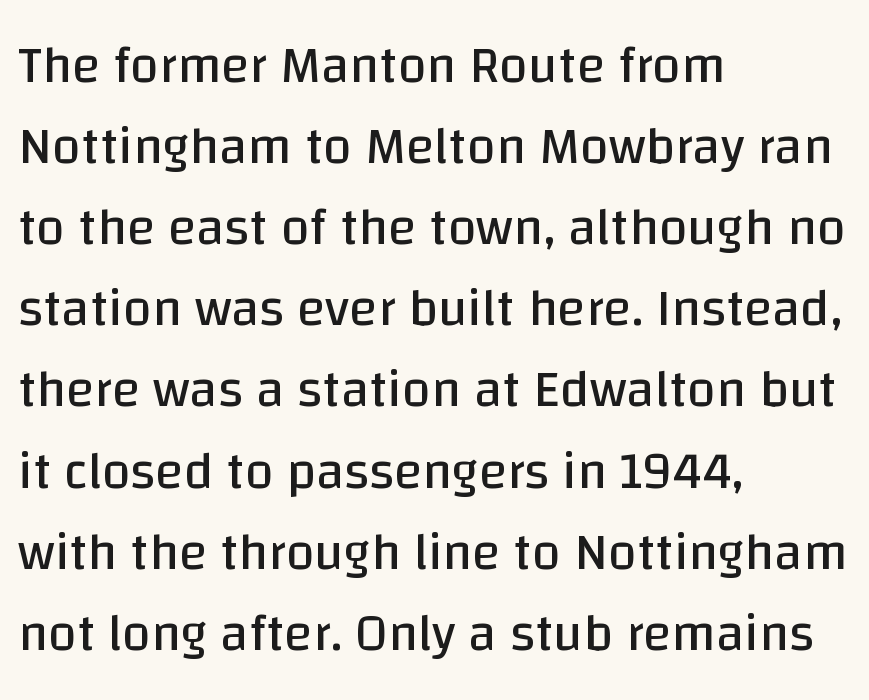
Q: Is the text bold? A: No.
Q: Is the text italic (slanted)? A: No, it is upright.
Q: Is the typeface a serif or a sans-serif typeface? A: Sans-serif.
Q: Is the text underlined? A: No.
Q: How is the paragraph aligned? A: Left-aligned.
Q: Is the spacing between letters normal or unusually wide? A: Normal.
Q: Is the spacing between lines tight, normal or loose? A: Normal.
Q: Width (condensed, normal, or wide)? A: Normal.
Q: Stroke contrast? A: Low.
Q: x-height? A: Large.
Q: Monospaced? A: No.
